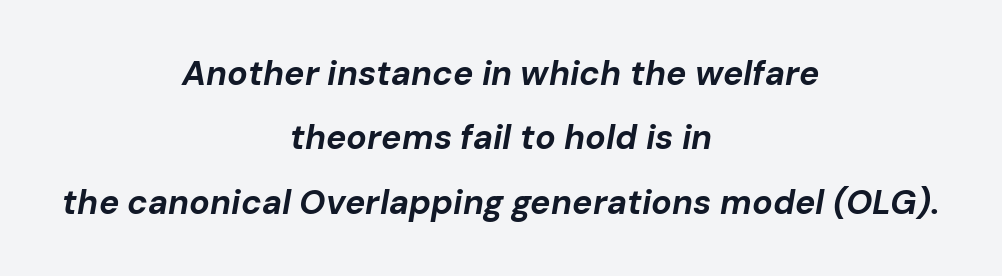
The image shows 34 px bold type, italic (leaning right); set centered, line spacing 1.89x, normal letter spacing, not underlined; low stroke contrast and a medium x-height.
